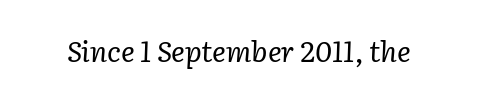
Default kerning and tracking; the words read as compact shapes. Each row of text sits above clean, open space. Bold? No — there's no thickening of the strokes. Do the characters align in a grid? No, the font is proportional.
